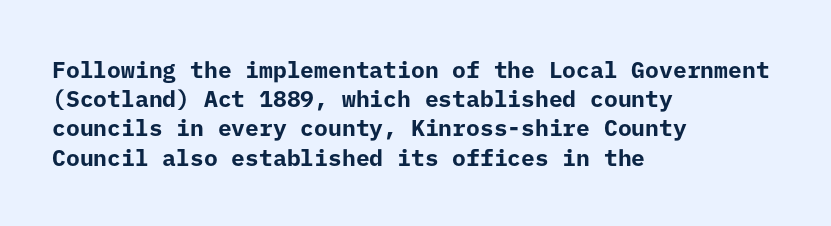
{"italic": "no", "bold": "yes", "underline": "no", "align": "left", "line_spacing": "normal", "line_spacing_ratio": 1.27, "letter_spacing": "normal", "letter_spacing_em": 0.0, "glyph_px": 23}
